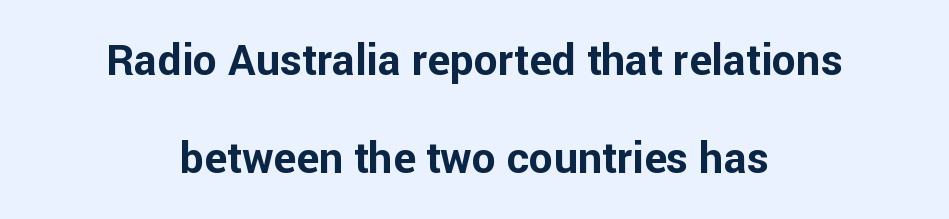
Classification — sans serif. Do the characters align in a grid? No, the font is proportional. I'd describe the lettering as bold — thick and assertive. Successive baselines arrive slowly, with a big drop between each.
